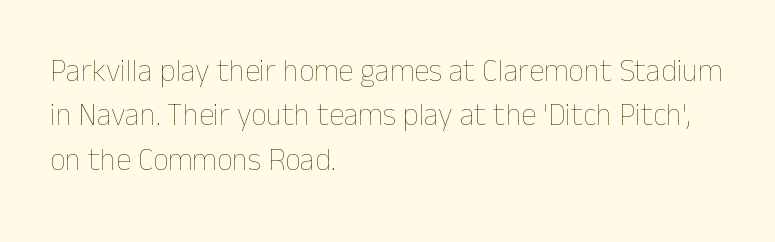
{"italic": "no", "bold": "no", "weight": "thin", "width": "normal", "stroke_contrast": "low", "x_height": "medium", "monospaced": "no", "underline": "no", "align": "left", "line_spacing": "normal", "line_spacing_ratio": 1.43, "letter_spacing": "normal", "letter_spacing_em": 0.0, "glyph_px": 31}
